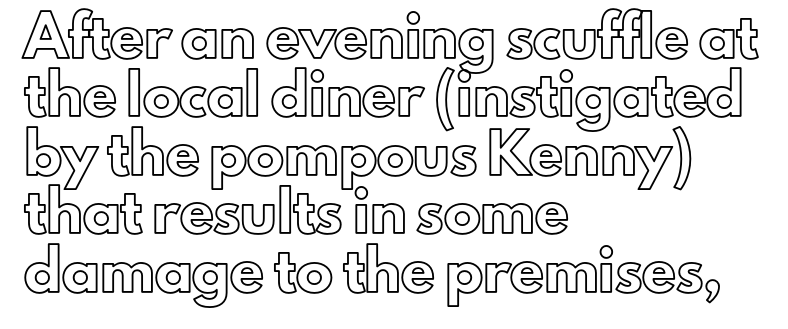
Q: Is the text italic (slanted)? A: No, it is upright.
Q: Is the text underlined? A: No.
Q: How is the paragraph aligned? A: Left-aligned.
Q: Is the spacing between letters normal or unusually wide? A: Normal.
Q: Is the spacing between lines tight, normal or loose? A: Normal.
Q: Width (condensed, normal, or wide)? A: Normal.
Q: x-height? A: Small.
Q: Monospaced? A: No.
